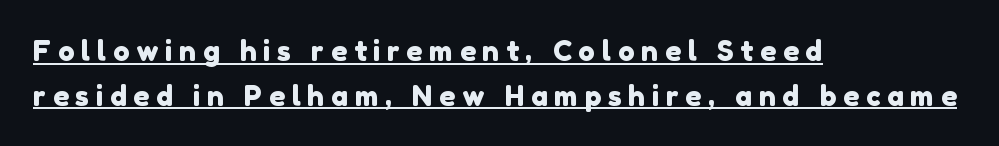
The passage shown is typed in a proportional face where columns would drift. You could only call the tracking loose — the letters float apart. Which margin do the lines hug? The left one — the right edge is uneven. The specimen includes a rule beneath the text block's lines.
